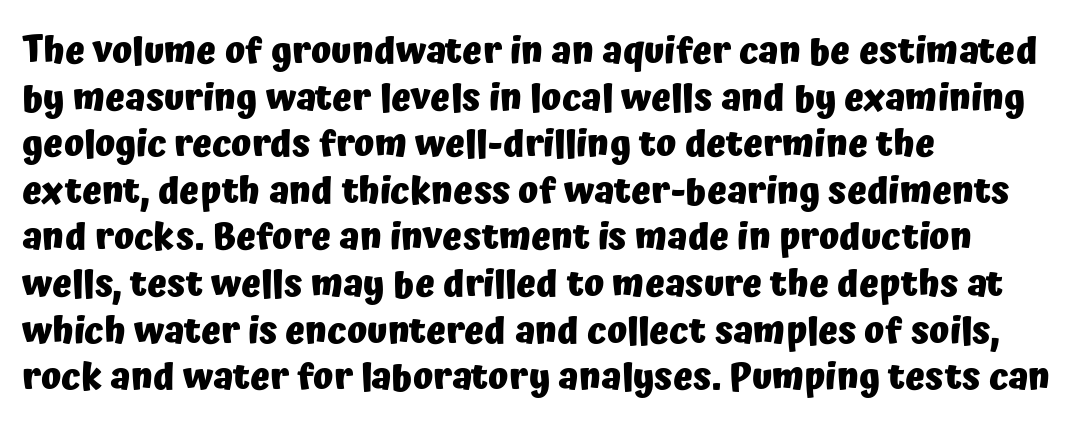
The image shows 37 px heavy sans-serif type, upright; set left-aligned, normal line spacing (1.26x), normal letter spacing, not underlined; low stroke contrast and a medium x-height.
